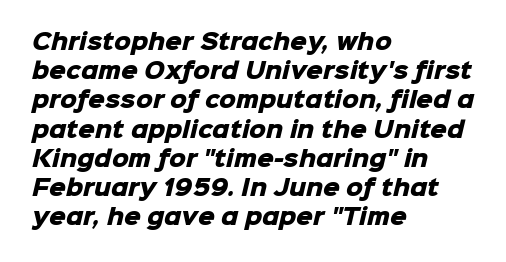
Q: Is the text bold? A: Yes.
Q: Is the text underlined? A: No.
Q: How is the paragraph aligned? A: Left-aligned.
Q: Is the spacing between letters normal or unusually wide? A: Normal.
Q: Is the spacing between lines tight, normal or loose? A: Normal.
